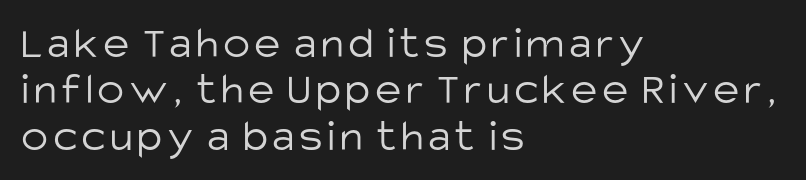
Q: Is the text bold? A: No.
Q: Is the text italic (slanted)? A: No, it is upright.
Q: Is the typeface a serif or a sans-serif typeface? A: Sans-serif.
Q: Is the text underlined? A: No.
Q: How is the paragraph aligned? A: Left-aligned.
Q: Is the spacing between lines tight, normal or loose? A: Tight.
Q: Width (condensed, normal, or wide)? A: Normal.
Q: Stroke contrast? A: Low.
Q: x-height? A: Large.
Q: Monospaced? A: No.
